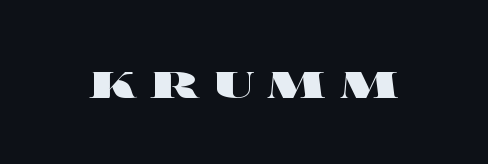
The passage shown is emphatically bold. Tracking value appears strongly positive — letters spread wide. The space beneath each line is pristine and unruled. Do the characters align in a grid? No, the font is proportional. A typesetter would mark this as roman, not italic.
